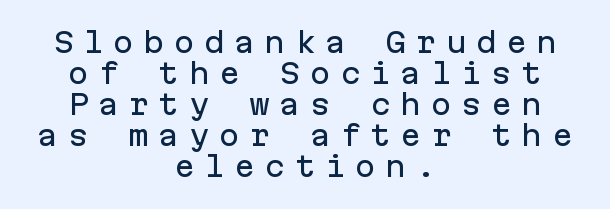
This is sans-serif lettering, the kind often seen on screens and signage. Does extra space separate the letters? Yes, quite a lot of it. Nope, not italic — everything's standing straight. Leading: reduced.
